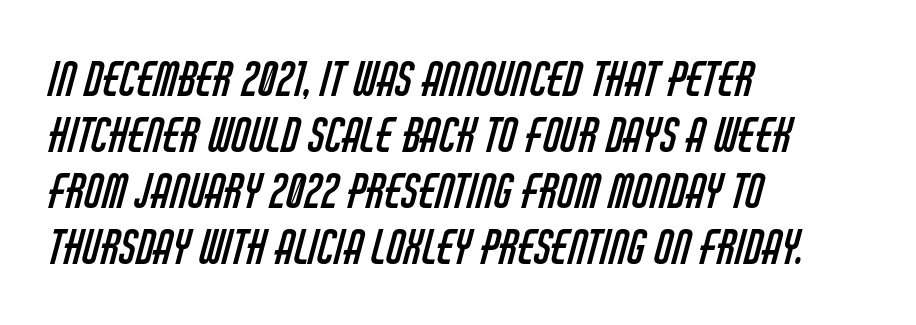
Vertical stems look standard width or narrower in stroke. Observe the ordinary spacing: letters are neighbours, not strangers. A clean baseline with only descenders dipping below it. The passage shown is typed in a proportional face where columns would drift. Alignment: flush left.
